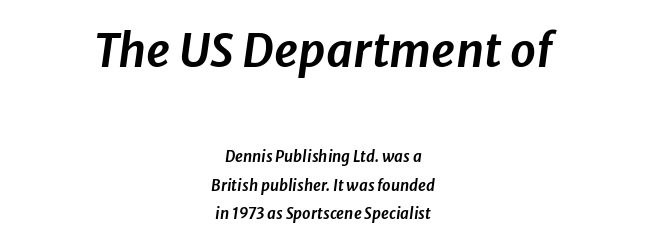
Of the two passages, the one on top uses the larger point size. Nobody touched the tracking dial on this one. The rendering uses natural spacing where letterforms have individual widths. Typeset on center — no edge is straight. Yep, that's italic — everything's leaning. Compared with typical paragraphs, the rows here are farther apart.
